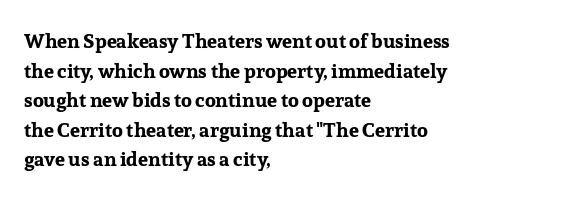
The image shows 20 px bold type, upright; set left-aligned, normal line spacing (1.48x), normal letter spacing, not underlined.
